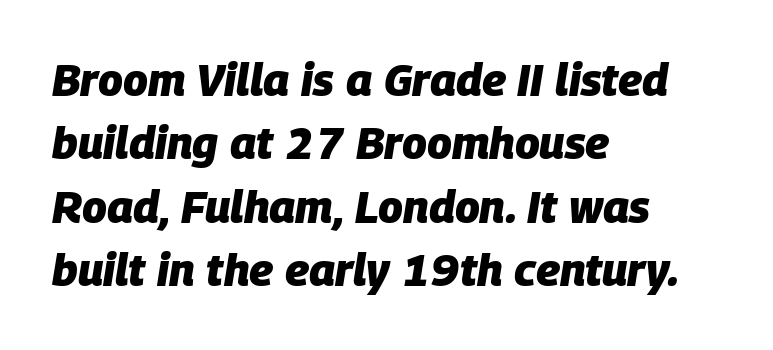
Q: Is the text bold? A: Yes.
Q: Is the text italic (slanted)? A: Yes, it leans right by about 9 degrees.
Q: Is the text underlined? A: No.
Q: How is the paragraph aligned? A: Left-aligned.
Q: Is the spacing between letters normal or unusually wide? A: Normal.
Q: Is the spacing between lines tight, normal or loose? A: Normal.
Q: Width (condensed, normal, or wide)? A: Normal.
Q: Stroke contrast? A: Low.
Q: x-height? A: Large.
Q: Monospaced? A: No.
